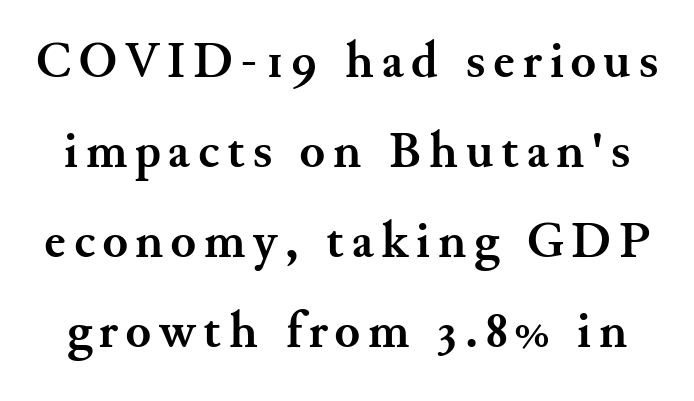
Q: Is the text bold? A: Yes.
Q: Is the text italic (slanted)? A: No, it is upright.
Q: Is the typeface a serif or a sans-serif typeface? A: Serif.
Q: Is the text underlined? A: No.
Q: Width (condensed, normal, or wide)? A: Normal.
Q: Stroke contrast? A: Medium.
Q: x-height? A: Small.
Q: Monospaced? A: No.
